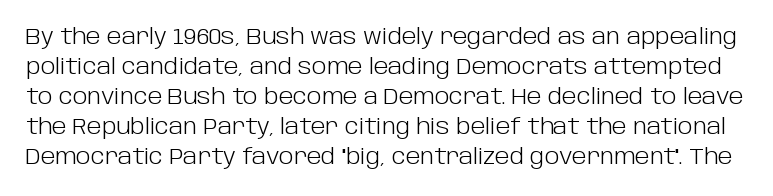
{"italic": "no", "bold": "no", "underline": "no", "line_spacing": "normal", "line_spacing_ratio": 1.36, "letter_spacing": "normal", "letter_spacing_em": 0.0, "glyph_px": 22}
